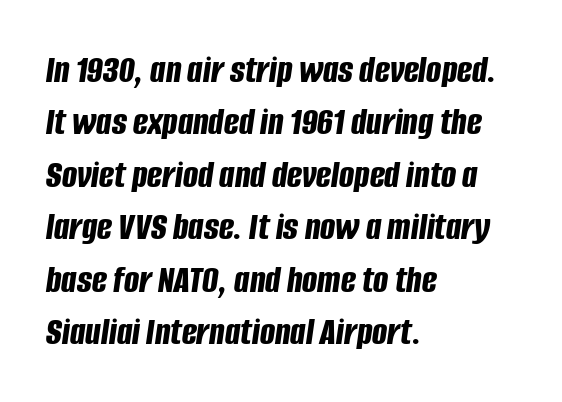
Tracking value appears to be zero — textbook default spacing. Check under the words: just untouched page. The paragraph has a hard left edge and a soft right edge. Regular leading. Notice how the stems are inclined rather than vertical — that's the hallmark of italics. As a designer I'd log this as weight 700, bold.
